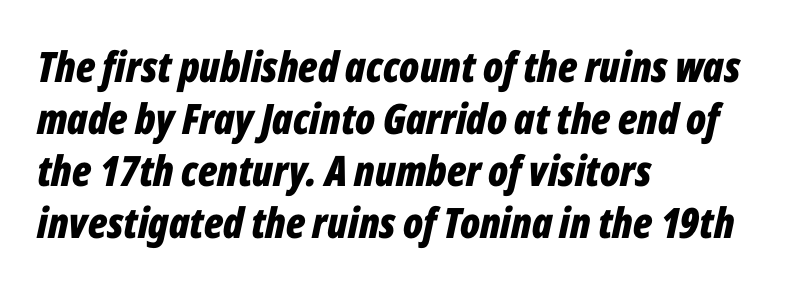
Q: Is the text bold? A: Yes.
Q: Is the text italic (slanted)? A: Yes, it leans right by about 12 degrees.
Q: Is the text underlined? A: No.
Q: How is the paragraph aligned? A: Left-aligned.
Q: Is the spacing between letters normal or unusually wide? A: Normal.
Q: Width (condensed, normal, or wide)? A: Condensed.
Q: Stroke contrast? A: Low.
Q: x-height? A: Medium.
Q: Monospaced? A: No.
